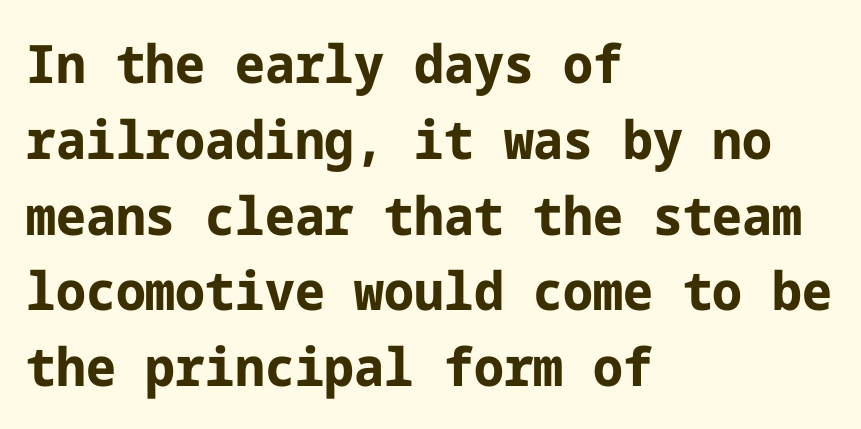
These lines are set flush left with a ragged right edge. Set as a true bold cut, around the 700 mark. The specimen reads as upright at a glance. Horizontal bands of white between lines are of average thickness.
